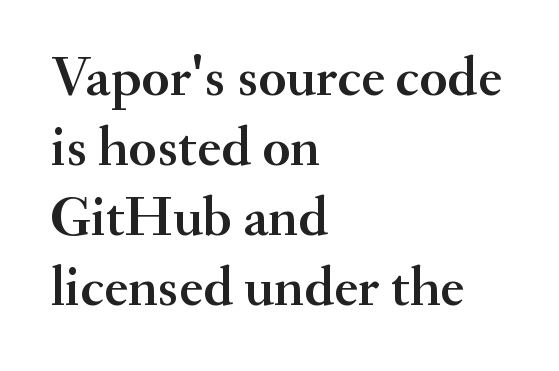
The image shows 57 px serif type, upright; set left-aligned, line spacing 1.23x, normal letter spacing, not underlined; medium stroke contrast and a small x-height.
